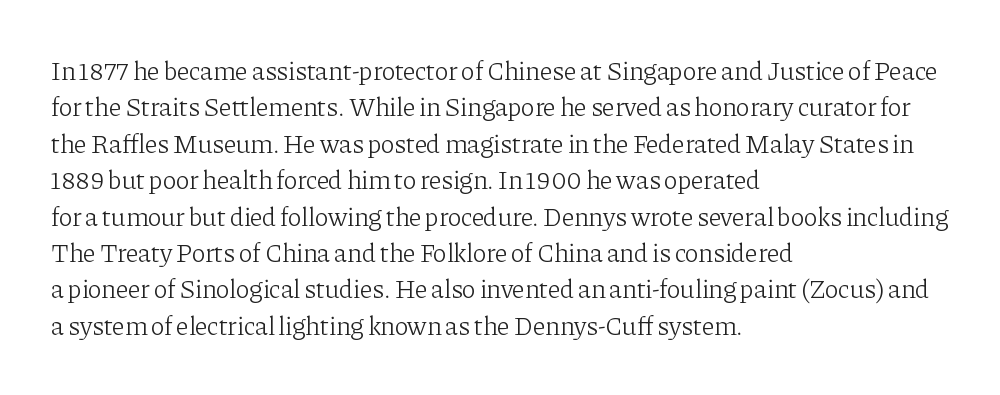
The image shows 26 px text type, upright; set left-aligned, normal line spacing (1.4x), normal letter spacing, not underlined.
